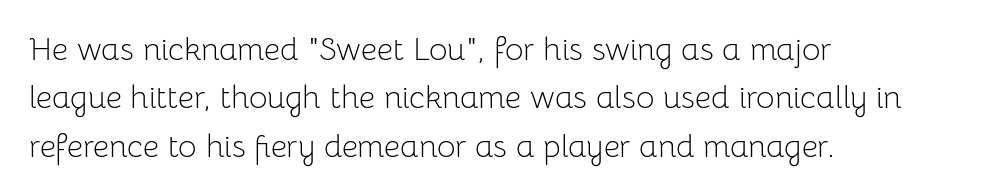
{"serif": "no", "italic": "no", "bold": "no", "weight": "light", "width": "normal", "stroke_contrast": "low", "x_height": "medium", "monospaced": "no", "underline": "no", "align": "left", "line_spacing": "normal", "line_spacing_ratio": 1.51, "letter_spacing": "normal", "letter_spacing_em": 0.0, "glyph_px": 32}
